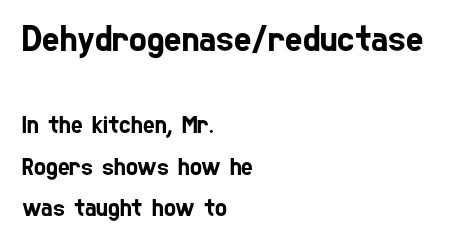
{"serif": "no", "width": "condensed", "stroke_contrast": "low", "x_height": "medium", "monospaced": "no", "underline": "no", "align": "left", "line_spacing": "normal", "line_spacing_ratio": 1.66, "letter_spacing": "normal", "letter_spacing_em": 0.0, "larger_block": "first", "size_ratio": 1.48, "glyph_px": 37}
